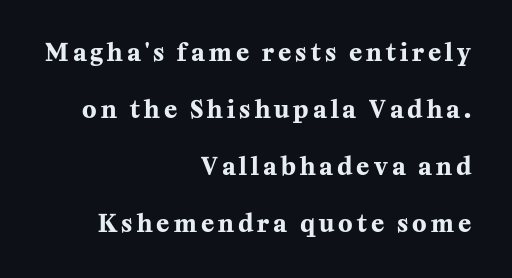
The typography opts for an upright posture over an oblique one. Which margin do the lines hug? The right one — the left edge is uneven. Bare-footed words on every line. Interline gaps are noticeably wide in this sample.
